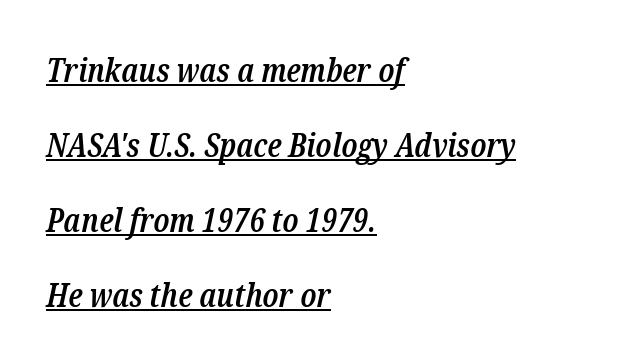
Q: Is the text bold? A: Semi-bold.
Q: Is the text italic (slanted)? A: Yes, it leans right by about 12 degrees.
Q: Is the typeface a serif or a sans-serif typeface? A: Serif.
Q: Is the text underlined? A: Yes.
Q: How is the paragraph aligned? A: Left-aligned.
Q: Is the spacing between letters normal or unusually wide? A: Normal.
Q: Is the spacing between lines tight, normal or loose? A: Loose.
Q: Width (condensed, normal, or wide)? A: Condensed.
Q: Stroke contrast? A: Low.
Q: x-height? A: Medium.
Q: Monospaced? A: No.
